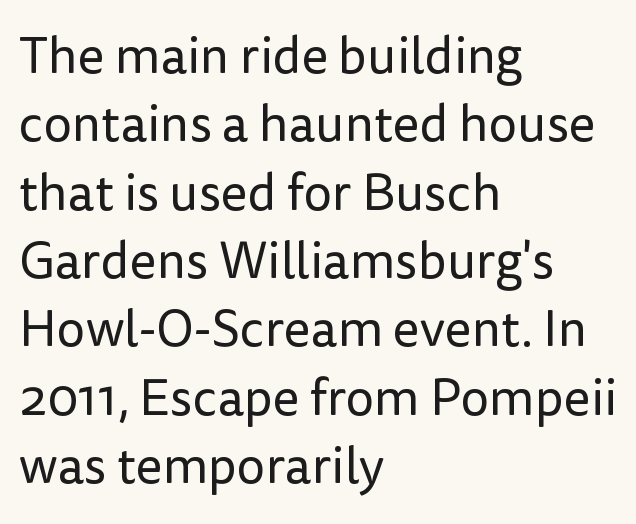
Default kerning and tracking; the words read as compact shapes. This block has exactly the height ordinary leading produces. The letters stand straight up with perfectly vertical stems. Does the copy run flush right? No — it runs flush left. The rendering uses natural spacing where letterforms have individual widths.
